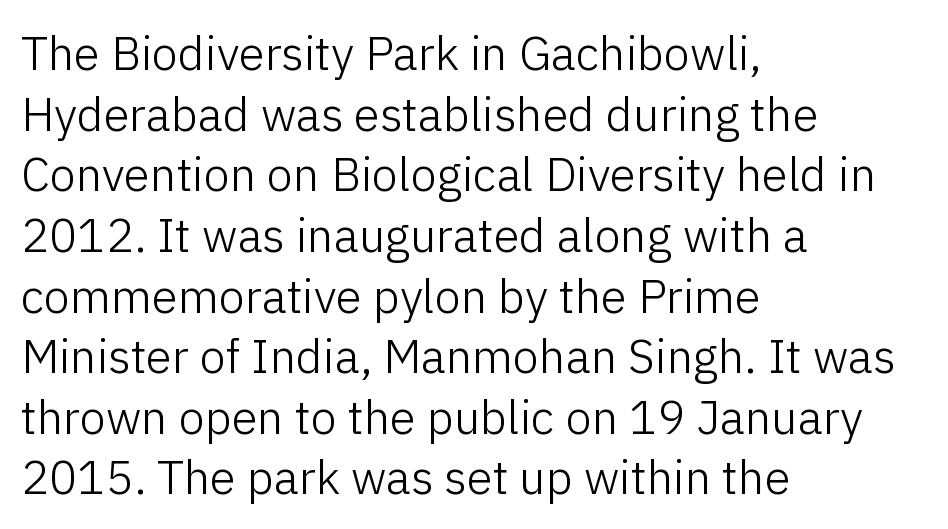
A sans-serif font was chosen for this passage. The letterforms sit at book weight or below. The lines are quadded left. One glance says typical: line gaps are just what's usual.
